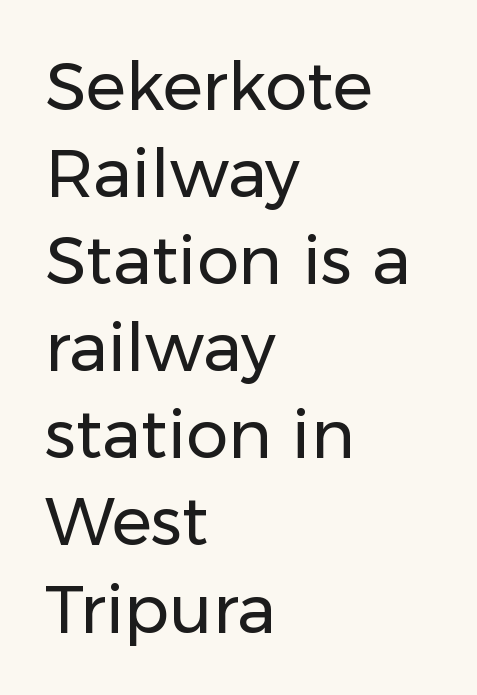
Q: Is the text bold? A: No.
Q: Is the text italic (slanted)? A: No, it is upright.
Q: Is the typeface a serif or a sans-serif typeface? A: Sans-serif.
Q: Is the text underlined? A: No.
Q: How is the paragraph aligned? A: Left-aligned.
Q: Is the spacing between letters normal or unusually wide? A: Normal.
Q: Is the spacing between lines tight, normal or loose? A: Normal.
Q: Width (condensed, normal, or wide)? A: Normal.
Q: Stroke contrast? A: Low.
Q: x-height? A: Medium.
Q: Monospaced? A: No.
